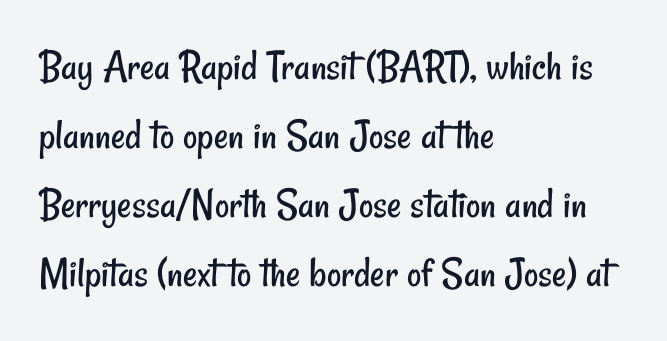
Q: Is the text bold? A: No.
Q: Is the typeface a serif or a sans-serif typeface? A: Sans-serif.
Q: Is the text underlined? A: No.
Q: How is the paragraph aligned? A: Left-aligned.
Q: Is the spacing between letters normal or unusually wide? A: Normal.
Q: Is the spacing between lines tight, normal or loose? A: Normal.
Q: Width (condensed, normal, or wide)? A: Condensed.
Q: Stroke contrast? A: Low.
Q: x-height? A: Small.
Q: Monospaced? A: No.
